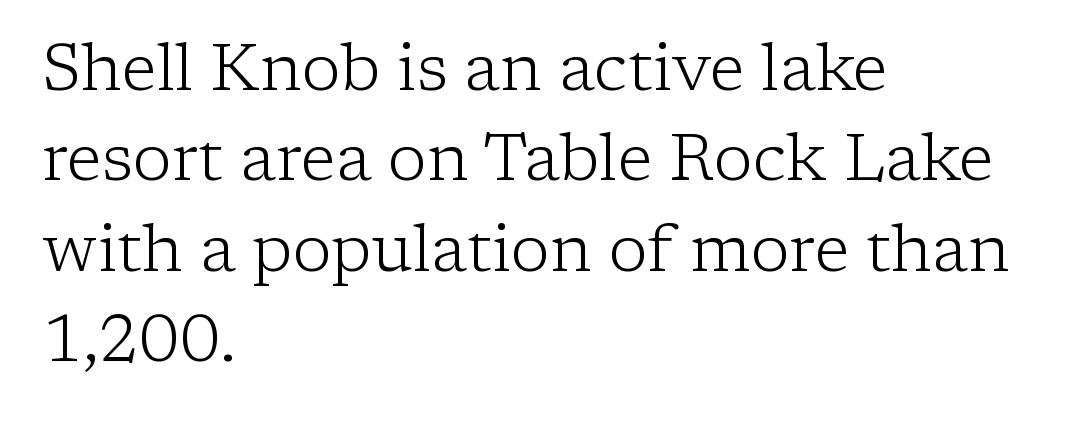
The vertical gap from one line to the next is medium. Tracking value appears to be zero — textbook default spacing. Check under the words: just untouched page. The lines are quadded left. Font category for this specimen: serif. The axis of the letterforms is exactly vertical.
